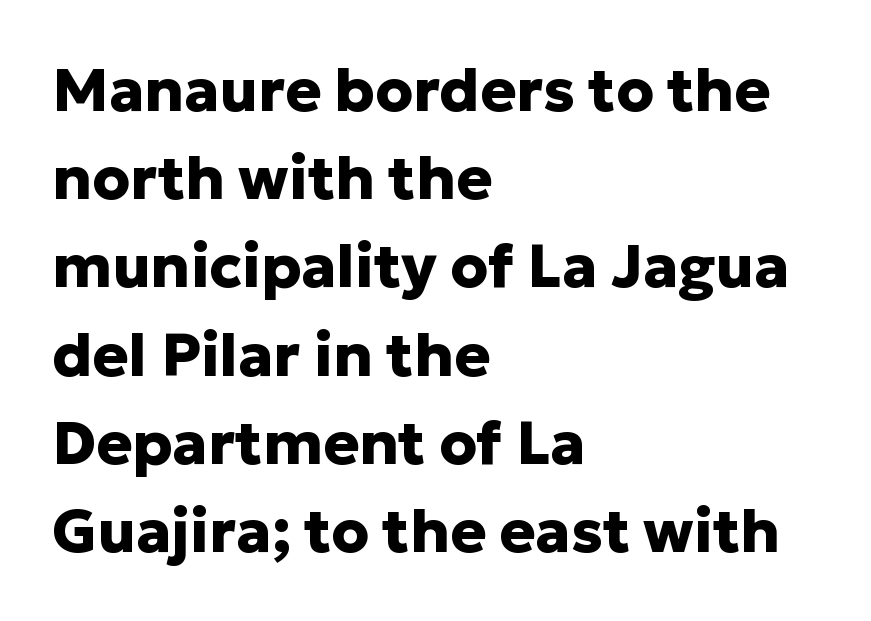
Q: Is the text bold? A: Yes.
Q: Is the text italic (slanted)? A: No, it is upright.
Q: Is the typeface a serif or a sans-serif typeface? A: Sans-serif.
Q: Is the text underlined? A: No.
Q: How is the paragraph aligned? A: Left-aligned.
Q: Is the spacing between letters normal or unusually wide? A: Normal.
Q: Is the spacing between lines tight, normal or loose? A: Normal.
Q: Width (condensed, normal, or wide)? A: Normal.
Q: Stroke contrast? A: Low.
Q: x-height? A: Medium.
Q: Monospaced? A: No.
